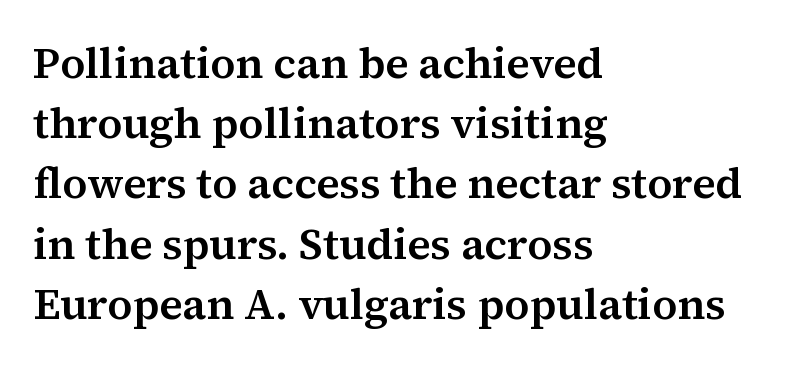
The image shows 43 px serif type, upright; set left-aligned, normal line spacing (1.4x), normal letter spacing, not underlined; medium stroke contrast and a medium x-height.
